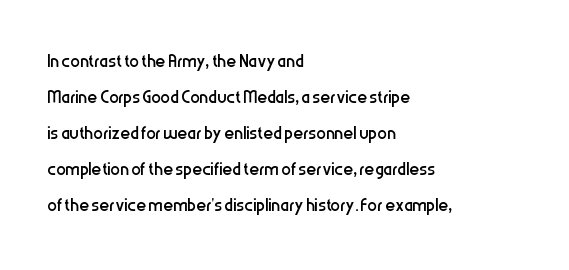
There is no visible air inserted between adjacent glyphs. The rendering anchors every line to the left-hand side. Counters stay open thanks to moderate or lighter strokes. Is there much room between lines? A standard amount, neither cramped nor airy. Type without underlining.
